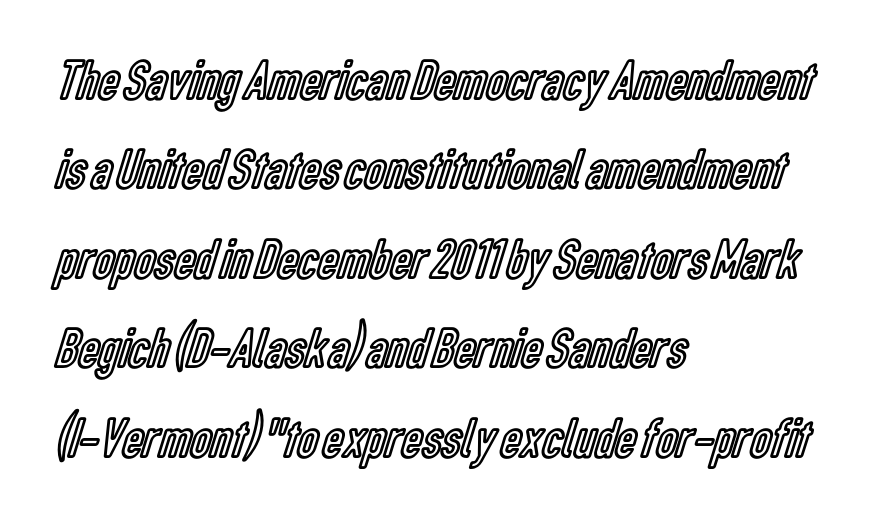
Q: Is the text italic (slanted)? A: Yes.
Q: Is the text underlined? A: No.
Q: How is the paragraph aligned? A: Left-aligned.
Q: Is the spacing between letters normal or unusually wide? A: Normal.
Q: Is the spacing between lines tight, normal or loose? A: Normal.
Q: Width (condensed, normal, or wide)? A: Condensed.
Q: x-height? A: Medium.
Q: Monospaced? A: No.
